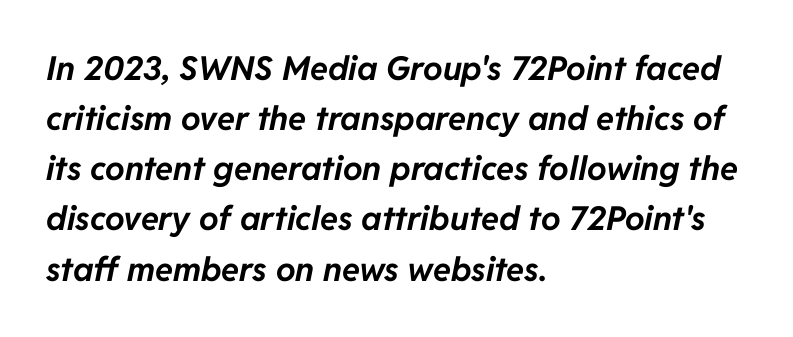
{"italic": "yes", "lean": "right", "slant_degrees": 11, "bold": "yes", "weight": "bold", "width": "normal", "stroke_contrast": "low", "x_height": "medium", "monospaced": "no", "underline": "no", "align": "left", "line_spacing": "normal", "line_spacing_ratio": 1.52, "letter_spacing": "normal", "letter_spacing_em": 0.0, "glyph_px": 33}
